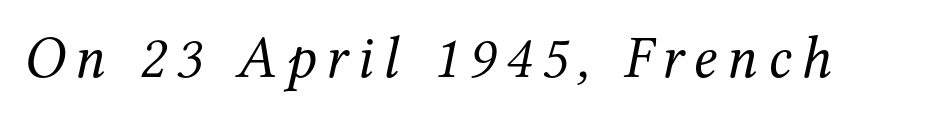
Quick note: italic. The zone under the glyphs is completely vacant. Type style note: has serifs. Unbolded letterforms with no extra heft. Think of a printed novel: that variable character pitch is what you see here.
